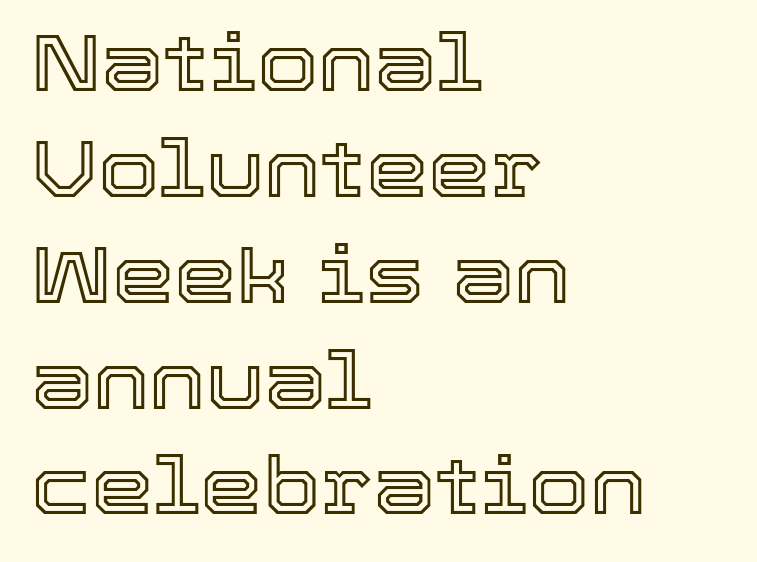
The image shows 79 px text type, upright; set left-aligned, normal line spacing (1.34x), normal letter spacing, not underlined; a medium x-height.
